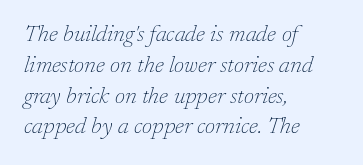
Q: Is the text bold? A: No.
Q: Is the text italic (slanted)? A: Yes, it leans right by about 17 degrees.
Q: Is the text underlined? A: No.
Q: How is the paragraph aligned? A: Left-aligned.
Q: Is the spacing between letters normal or unusually wide? A: Normal.
Q: Is the spacing between lines tight, normal or loose? A: Normal.
